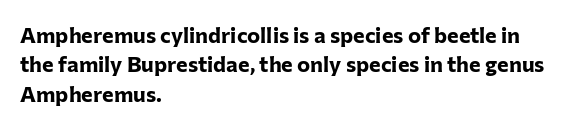
The image shows 22 px bold type, upright; set left-aligned, normal line spacing (1.33x), normal letter spacing, not underlined.
